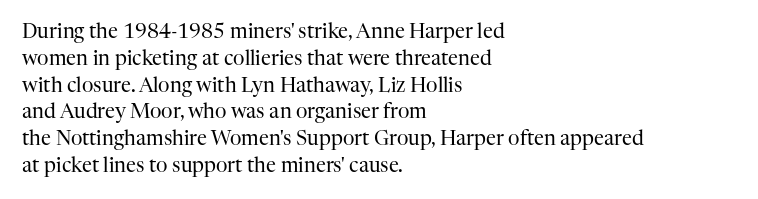
Q: Is the text bold? A: No.
Q: Is the text italic (slanted)? A: No, it is upright.
Q: Is the text underlined? A: No.
Q: How is the paragraph aligned? A: Left-aligned.
Q: Is the spacing between letters normal or unusually wide? A: Normal.
Q: Is the spacing between lines tight, normal or loose? A: Normal.
